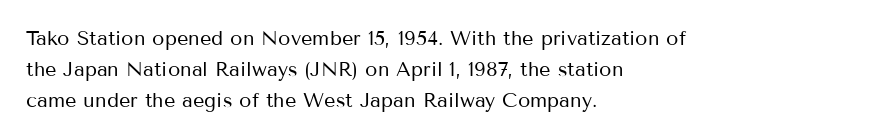
Between one letter and the next there's only the usual sliver of space. Letters rest on an invisible, unmarked baseline. Does the copy run flush right? No — it runs flush left. Nothing heavy about these letters — not bold at all.
